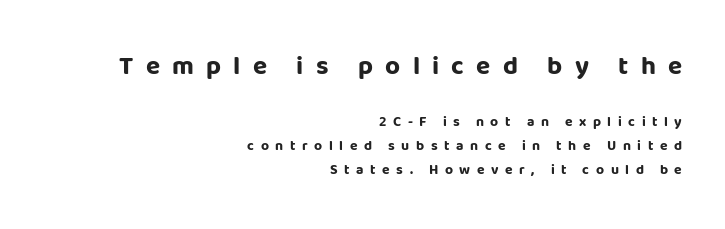
Pretty heavy lettering here — definitely bold. Bigger letters appear in the top chunk; the bottom chunk is reduced. A clean baseline with only descenders dipping below it. Inter-character spacing is expanded well beyond the font's built-in metrics.
